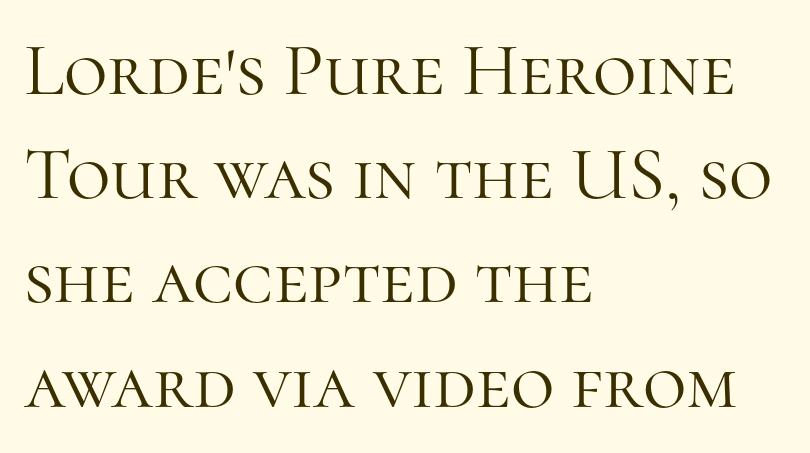
The image shows 75 px light serif type, upright; set left-aligned, normal line spacing (1.39x), normal letter spacing, not underlined; high stroke contrast and a medium x-height.
